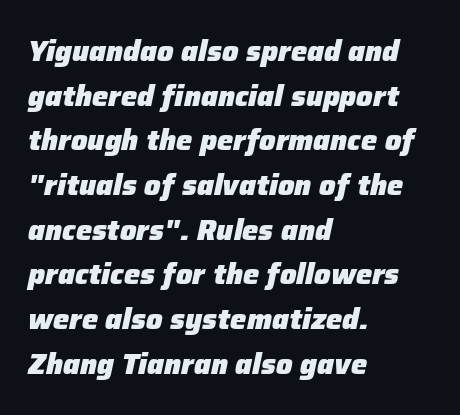
{"italic": "yes", "lean": "right", "slant_degrees": 12, "bold": "yes", "weight": "heavy", "width": "normal", "stroke_contrast": "low", "x_height": "medium", "monospaced": "no", "underline": "no", "align": "left", "line_spacing": "normal", "line_spacing_ratio": 1.54, "letter_spacing": "normal", "letter_spacing_em": 0.0, "glyph_px": 29}
